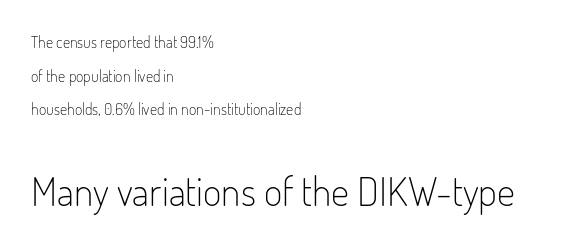
{"serif": "no", "italic": "no", "bold": "no", "weight": "light", "width": "condensed", "stroke_contrast": "low", "x_height": "small", "monospaced": "no", "underline": "no", "align": "left", "line_spacing": "loose", "line_spacing_ratio": 2.1, "letter_spacing": "normal", "letter_spacing_em": 0.0, "larger_block": "second", "size_ratio": 2.5, "glyph_px": 40}
